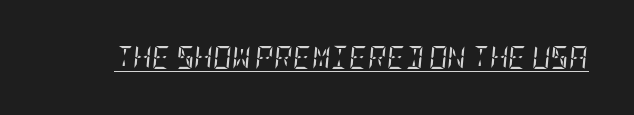
Q: Is the text bold? A: No.
Q: Is the text italic (slanted)? A: Yes, it leans right by about 5 degrees.
Q: Is the text underlined? A: Yes.
Q: Is the spacing between letters normal or unusually wide? A: Normal.
